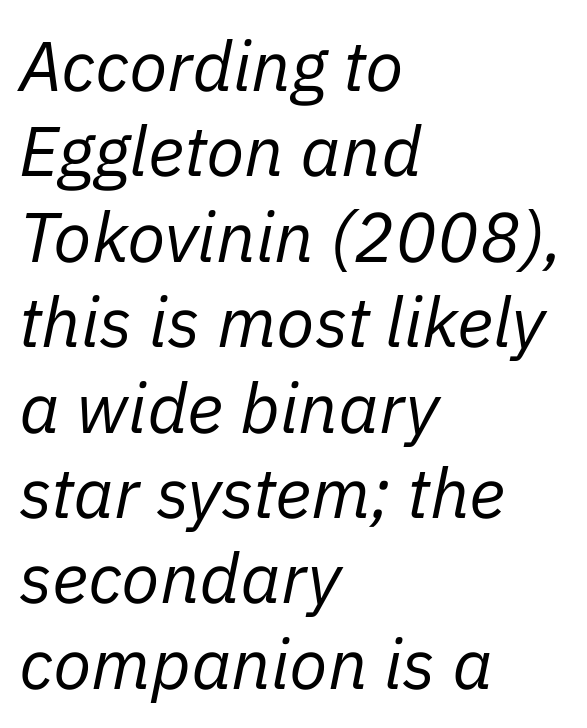
The image shows 70 px regular-weight type, italic (leaning right); set left-aligned, line spacing 1.22x, normal letter spacing, not underlined; low stroke contrast and a medium x-height.
